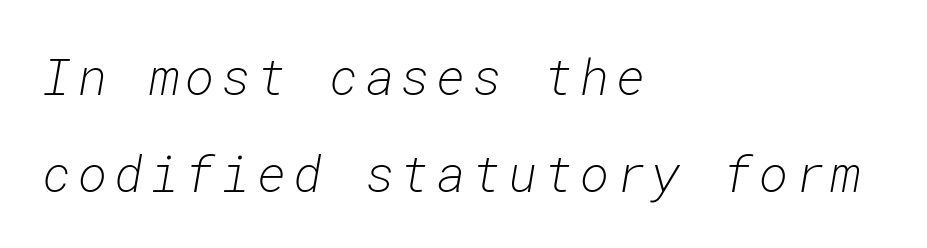
Q: Is the text bold? A: No.
Q: Is the text italic (slanted)? A: Yes, it leans right by about 10 degrees.
Q: Is the text underlined? A: No.
Q: How is the paragraph aligned? A: Left-aligned.
Q: Is the spacing between lines tight, normal or loose? A: Loose.
Q: Width (condensed, normal, or wide)? A: Normal.
Q: Stroke contrast? A: Low.
Q: x-height? A: Medium.
Q: Monospaced? A: Yes.
